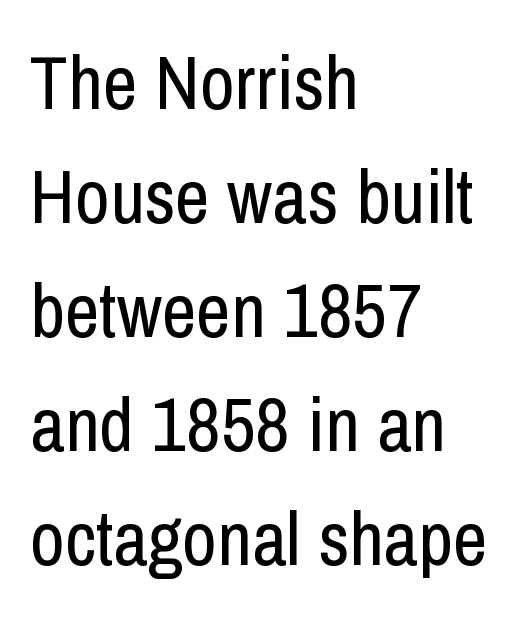
Q: Is the text bold? A: No.
Q: Is the text italic (slanted)? A: No, it is upright.
Q: Is the typeface a serif or a sans-serif typeface? A: Sans-serif.
Q: Is the text underlined? A: No.
Q: How is the paragraph aligned? A: Left-aligned.
Q: Is the spacing between letters normal or unusually wide? A: Normal.
Q: Is the spacing between lines tight, normal or loose? A: Normal.
Q: Width (condensed, normal, or wide)? A: Condensed.
Q: Stroke contrast? A: Low.
Q: x-height? A: Medium.
Q: Monospaced? A: No.
